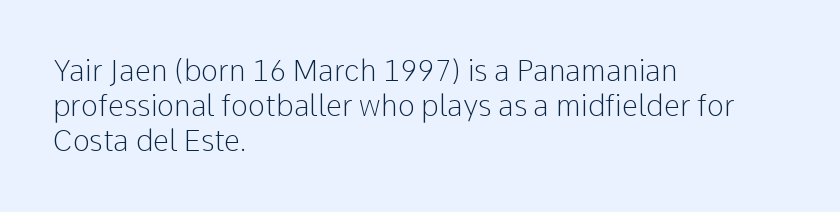
Q: Is the text bold? A: No.
Q: Is the text italic (slanted)? A: No, it is upright.
Q: Is the typeface a serif or a sans-serif typeface? A: Sans-serif.
Q: Is the text underlined? A: No.
Q: How is the paragraph aligned? A: Left-aligned.
Q: Is the spacing between letters normal or unusually wide? A: Normal.
Q: Width (condensed, normal, or wide)? A: Normal.
Q: Stroke contrast? A: Low.
Q: x-height? A: Medium.
Q: Monospaced? A: No.
